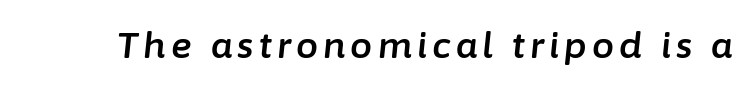
Q: Is the text italic (slanted)? A: Yes, it leans right by about 6 degrees.
Q: Is the text underlined? A: No.
Q: Width (condensed, normal, or wide)? A: Normal.
Q: Stroke contrast? A: Low.
Q: x-height? A: Medium.
Q: Monospaced? A: No.
